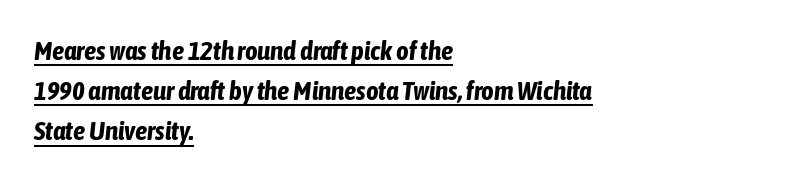
{"italic": "yes", "lean": "right", "slant_degrees": 6, "bold": "yes", "underline": "yes", "align": "left", "line_spacing": "normal", "line_spacing_ratio": 1.49, "letter_spacing": "normal", "letter_spacing_em": 0.0, "glyph_px": 27}
